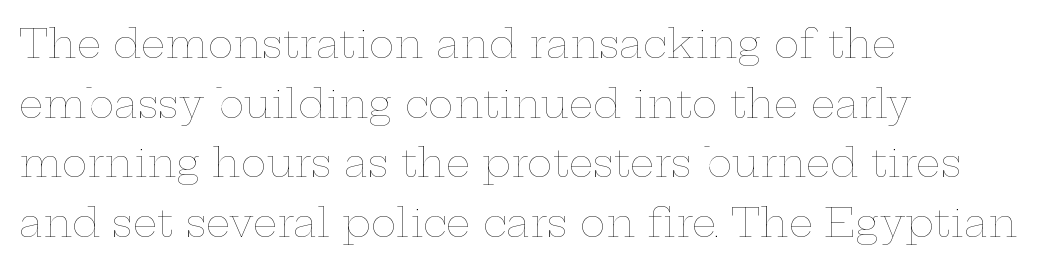
Q: Is the text bold? A: No.
Q: Is the text italic (slanted)? A: No, it is upright.
Q: Is the text underlined? A: No.
Q: How is the paragraph aligned? A: Left-aligned.
Q: Is the spacing between letters normal or unusually wide? A: Normal.
Q: Is the spacing between lines tight, normal or loose? A: Normal.
Q: Width (condensed, normal, or wide)? A: Wide.
Q: Stroke contrast? A: Low.
Q: x-height? A: Medium.
Q: Monospaced? A: No.
